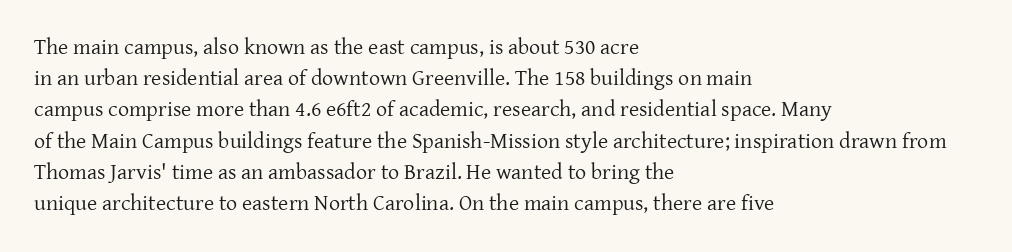
Every row of glyphs begins at an identical x-position on the left. The typesetting does not lean heavy: it is not bold. One glance says typical: line gaps are just what's usual. Underlining? Definitely not there.
